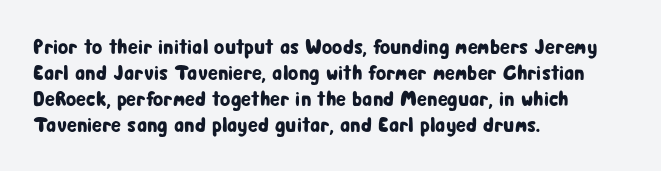
{"italic": "no", "underline": "no", "align": "left", "line_spacing_ratio": 1.24, "letter_spacing": "normal", "letter_spacing_em": 0.0, "glyph_px": 21}
